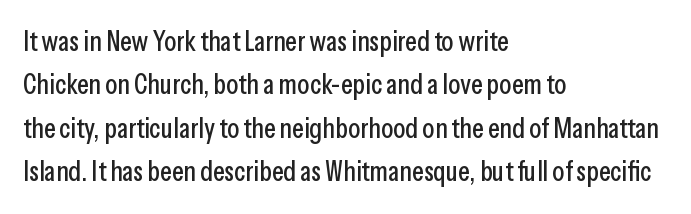
{"serif": "no", "italic": "no", "width": "condensed", "stroke_contrast": "low", "x_height": "medium", "monospaced": "no", "underline": "no", "align": "left", "line_spacing": "normal", "line_spacing_ratio": 1.55, "letter_spacing": "normal", "letter_spacing_em": 0.0, "glyph_px": 28}
